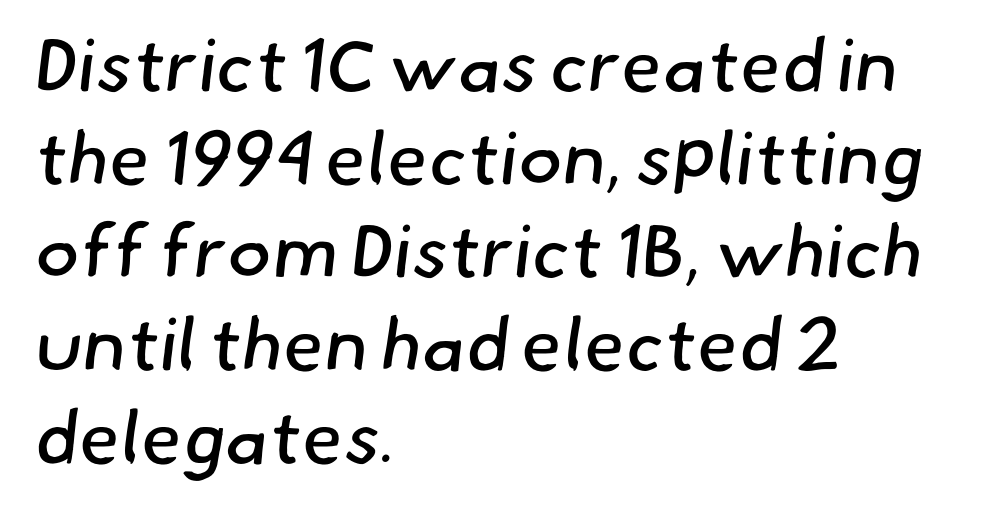
Short and long lines alike share a common starting point at left. Do the characters align in a grid? No, the font is proportional. Beneath every word, the page is bare. You can tell from the bare stems that sans-serif type was used. There is no visible air inserted between adjacent glyphs.
